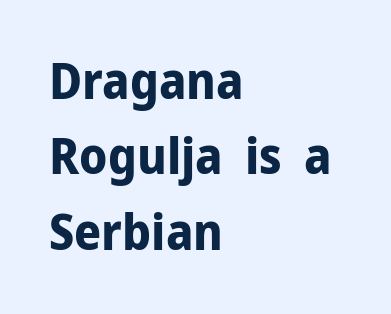
If you measured baseline to baseline, you'd find a middling distance. Is this a sans? Yes — the strokes have no serifs. Spacing verdict: proportional, widths tailored to each character. Glyph-to-glyph distance matches everyday printed text.
